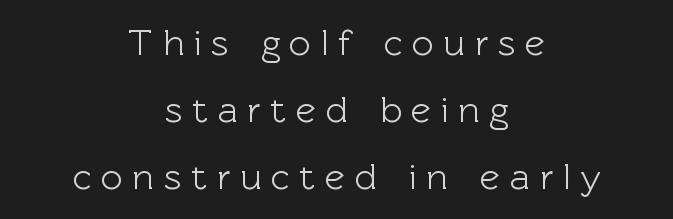
Q: Is the text italic (slanted)? A: No, it is upright.
Q: Is the typeface a serif or a sans-serif typeface? A: Sans-serif.
Q: Is the text underlined? A: No.
Q: How is the paragraph aligned? A: Centered.
Q: Is the spacing between letters normal or unusually wide? A: Unusually wide.
Q: Width (condensed, normal, or wide)? A: Normal.
Q: x-height? A: Medium.
Q: Monospaced? A: No.
